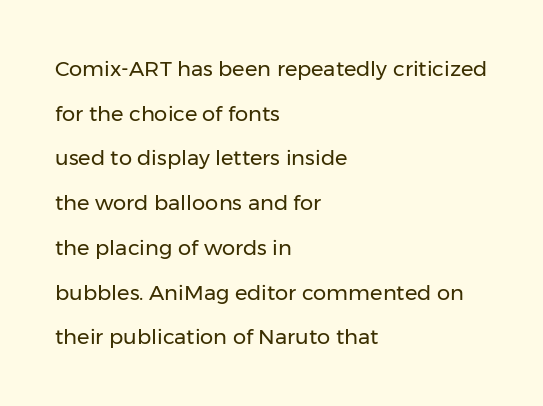
Q: Is the text bold? A: No.
Q: Is the text italic (slanted)? A: No, it is upright.
Q: Is the text underlined? A: No.
Q: How is the paragraph aligned? A: Left-aligned.
Q: Is the spacing between letters normal or unusually wide? A: Normal.
Q: Is the spacing between lines tight, normal or loose? A: Loose.
